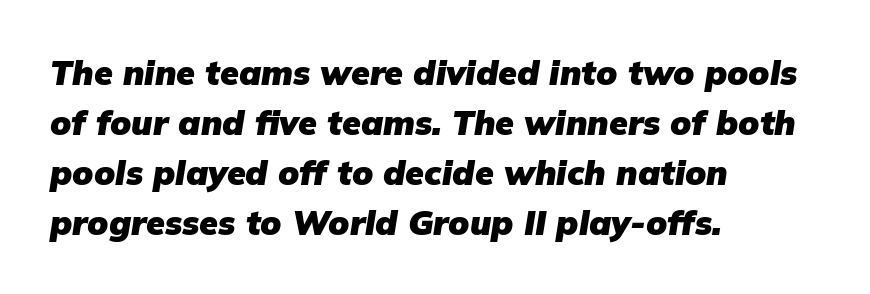
Reading down the block, your eye returns to a fixed left position each line. This sample has the flowing, uneven cadence of proportional lettering. Quick note: italic. This is heavy type, rendered in bold.
